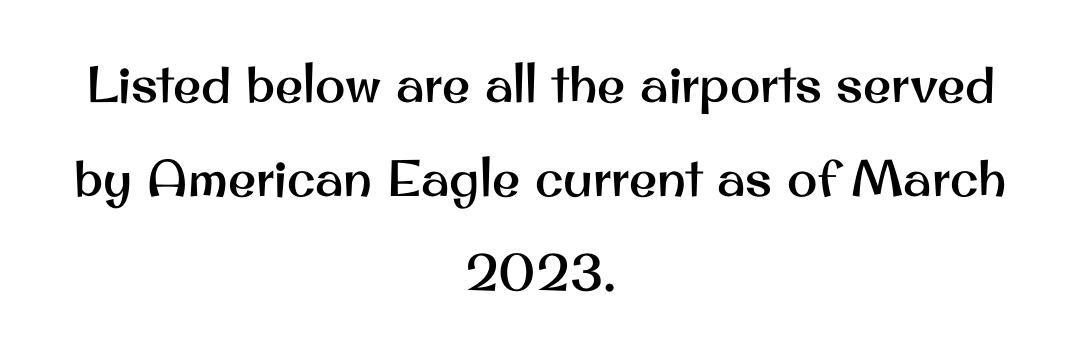
The image shows 51 px sans-serif type, upright; set centered, line spacing 1.84x, normal letter spacing, not underlined; medium stroke contrast and a small x-height.
